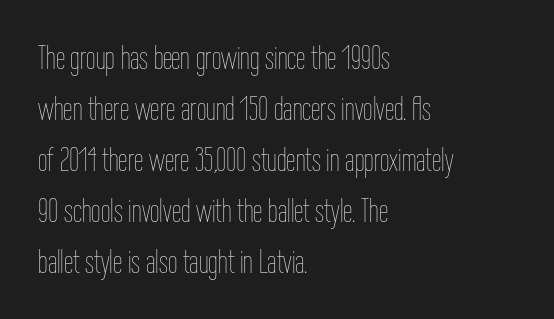
The image shows 34 px thin, condensed type, upright; set left-aligned, normal line spacing (1.5x), normal letter spacing, not underlined; low stroke contrast and a medium x-height.
